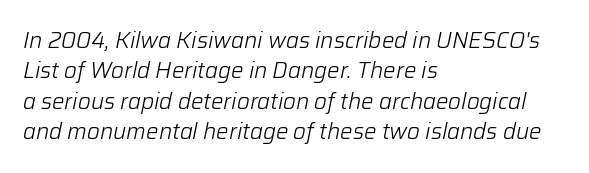
Look at the tracking — it's just the regular setting, nothing added. This reads as an unemphasized weight, regular at the heaviest. This rendering uses left alignment, leaving the right contour irregular. Posture: slanted. Any mark beneath the type? The region is blank. Horizontal bands of white between lines are of average thickness.
